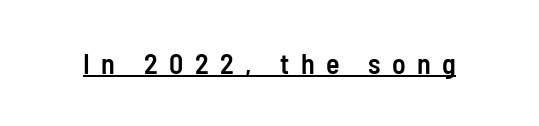
{"serif": "no", "italic": "no", "bold": "semi", "weight": "semibold", "width": "condensed", "stroke_contrast": "low", "x_height": "medium", "monospaced": "no", "underline": "yes", "letter_spacing": "wide", "letter_spacing_em": 0.41, "glyph_px": 28}
